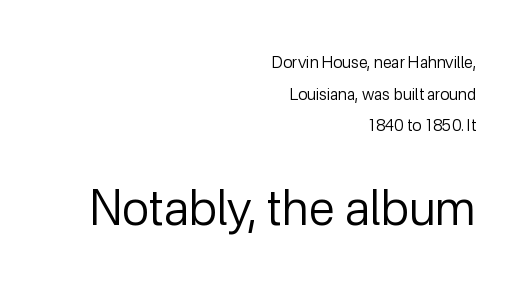
Q: Is the text bold? A: No.
Q: Is the text italic (slanted)? A: No, it is upright.
Q: Is the typeface a serif or a sans-serif typeface? A: Sans-serif.
Q: Is the text underlined? A: No.
Q: How is the paragraph aligned? A: Right-aligned.
Q: Is the spacing between letters normal or unusually wide? A: Normal.
Q: Is the spacing between lines tight, normal or loose? A: Loose.
Q: Which block of text is set in a larger size, the first (top) or the second (bottom)? A: The second (bottom) one.
Q: Width (condensed, normal, or wide)? A: Normal.
Q: Stroke contrast? A: Low.
Q: x-height? A: Medium.
Q: Monospaced? A: No.
